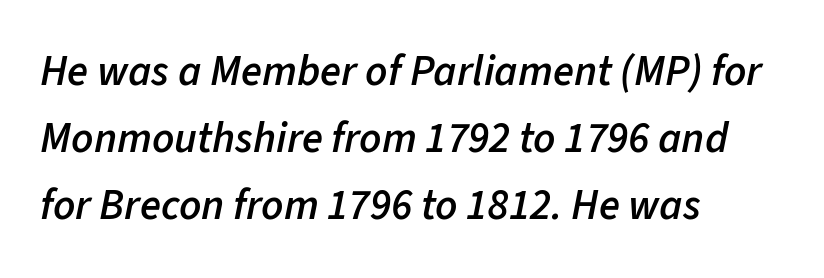
Q: Is the text bold? A: Semi-bold.
Q: Is the text italic (slanted)? A: Yes, it leans right by about 11 degrees.
Q: Is the text underlined? A: No.
Q: How is the paragraph aligned? A: Left-aligned.
Q: Is the spacing between letters normal or unusually wide? A: Normal.
Q: Is the spacing between lines tight, normal or loose? A: Normal.
Q: Width (condensed, normal, or wide)? A: Normal.
Q: Stroke contrast? A: Low.
Q: x-height? A: Medium.
Q: Monospaced? A: No.
